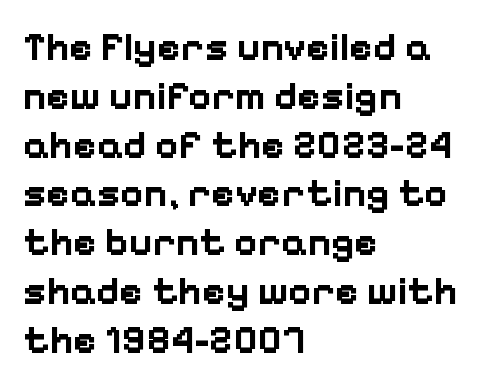
{"serif": "no", "italic": "no", "bold": "yes", "weight": "bold", "width": "normal", "stroke_contrast": "low", "x_height": "medium", "monospaced": "no", "underline": "no", "align": "left", "line_spacing_ratio": 1.22, "letter_spacing": "normal", "letter_spacing_em": 0.0, "glyph_px": 40}
